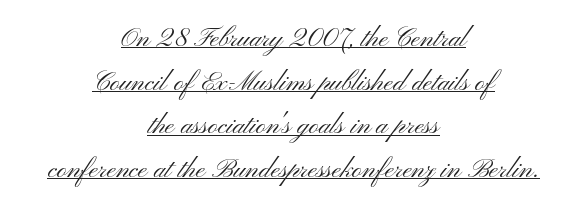
The image shows 27 px text type; set centered, normal line spacing (1.62x), normal letter spacing, underlined.
